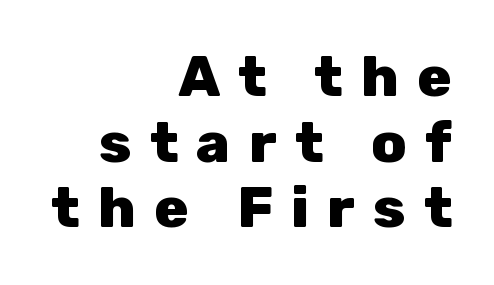
The image shows 57 px heavy sans-serif type, upright; set right-aligned, tight line spacing (1.15x), unusually wide letter spacing (+0.32 em), not underlined; low stroke contrast and a medium x-height.
